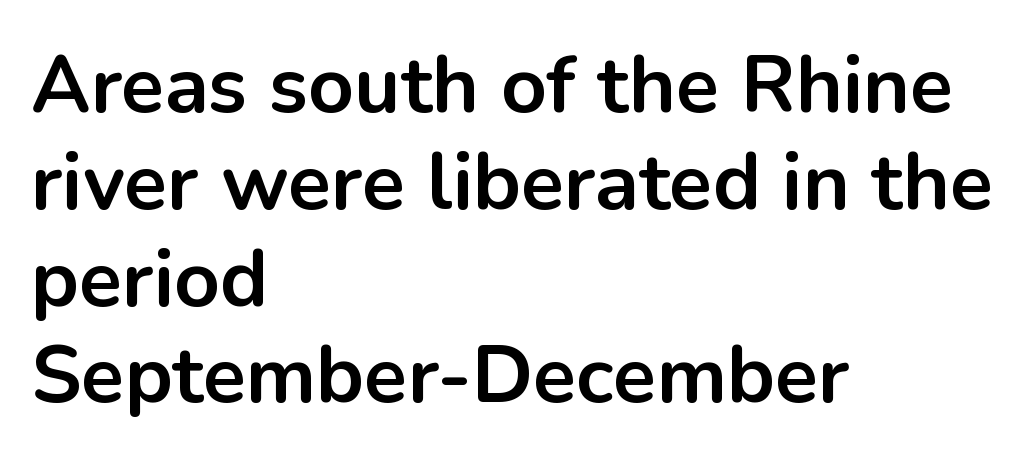
{"serif": "no", "italic": "no", "bold": "yes", "weight": "bold", "width": "normal", "stroke_contrast": "low", "x_height": "medium", "monospaced": "no", "underline": "no", "align": "left", "line_spacing_ratio": 1.21, "letter_spacing": "normal", "letter_spacing_em": 0.0, "glyph_px": 80}
